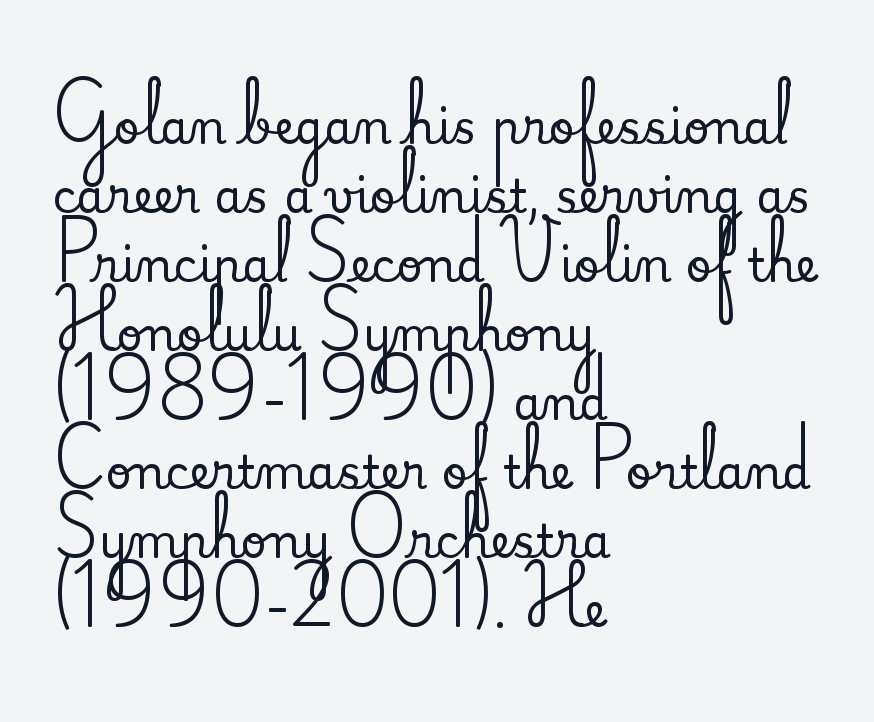
{"serif": "yes", "italic": "no", "width": "normal", "stroke_contrast": "medium", "x_height": "small", "monospaced": "no", "underline": "no", "align": "left", "line_spacing": "normal", "line_spacing_ratio": 1.5, "letter_spacing": "normal", "letter_spacing_em": 0.0, "glyph_px": 46}
